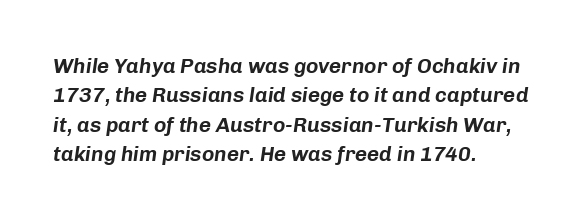
{"italic": "yes", "lean": "right", "slant_degrees": 8, "underline": "no", "align": "left", "line_spacing": "normal", "line_spacing_ratio": 1.4, "letter_spacing": "normal", "letter_spacing_em": 0.0, "glyph_px": 21}
